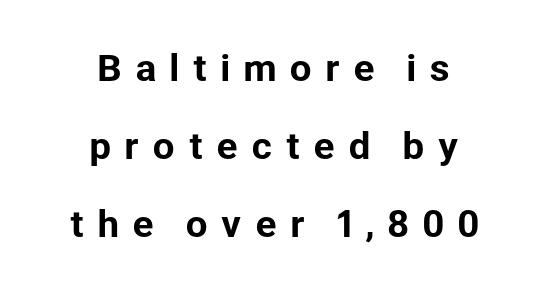
The image shows 35 px sans-serif type, upright; set centered, loose line spacing (2.23x), unusually wide letter spacing (+0.35 em), not underlined; low stroke contrast and a medium x-height.
